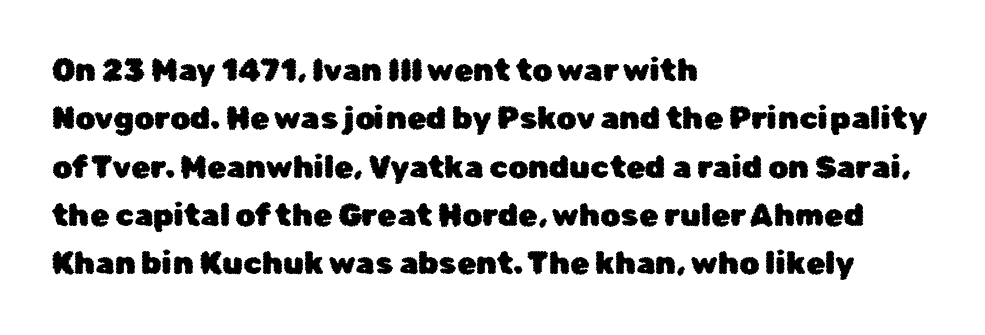
{"serif": "no", "italic": "no", "width": "normal", "stroke_contrast": "low", "x_height": "medium", "monospaced": "no", "underline": "no", "align": "left", "line_spacing": "normal", "line_spacing_ratio": 1.56, "letter_spacing": "normal", "letter_spacing_em": 0.0, "glyph_px": 31}
